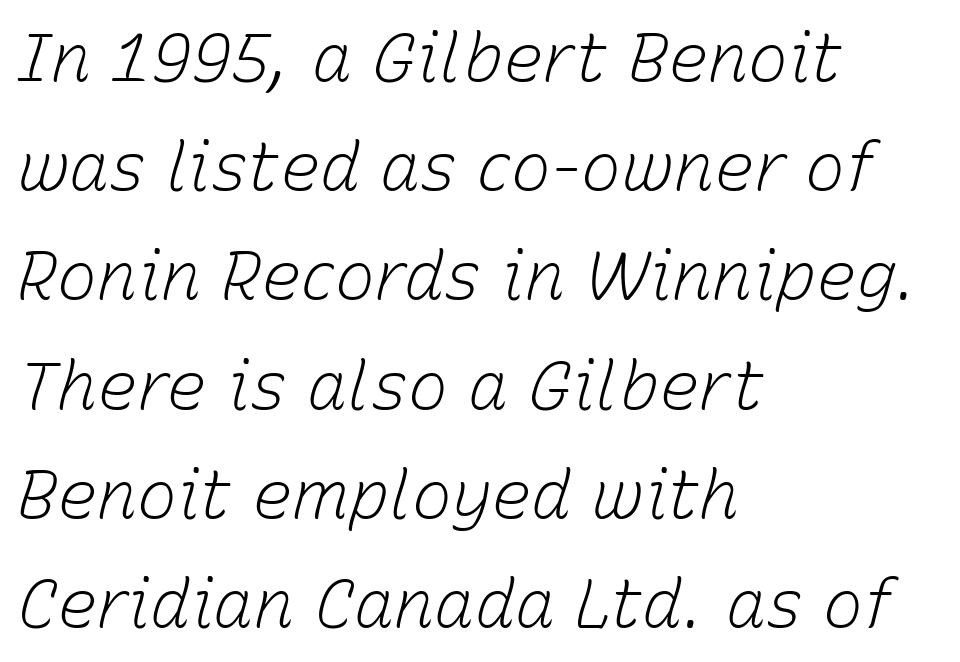
{"italic": "yes", "lean": "right", "slant_degrees": 15, "bold": "no", "weight": "light", "width": "normal", "stroke_contrast": "low", "x_height": "medium", "monospaced": "no", "underline": "no", "align": "left", "line_spacing": "normal", "line_spacing_ratio": 1.63, "letter_spacing": "normal", "letter_spacing_em": 0.0, "glyph_px": 67}
